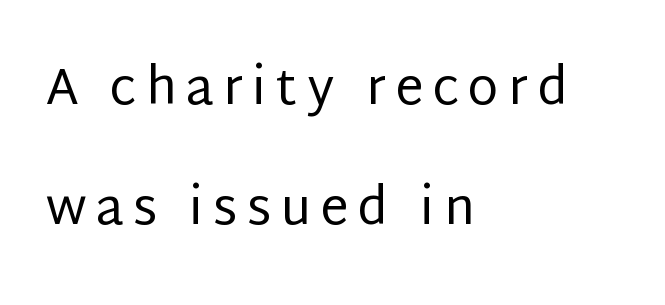
The image shows 50 px regular-weight sans-serif type, upright; set left-aligned, loose line spacing (2.41x), not underlined; low stroke contrast and a large x-height.
